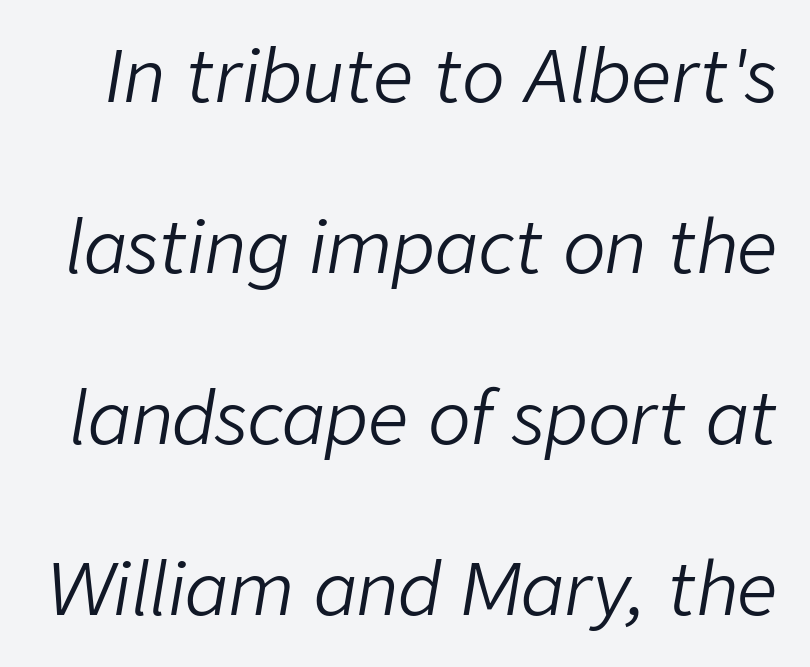
The image shows 71 px light type, italic (leaning right); set loose line spacing (2.41x), normal letter spacing, not underlined; low stroke contrast and a medium x-height.
